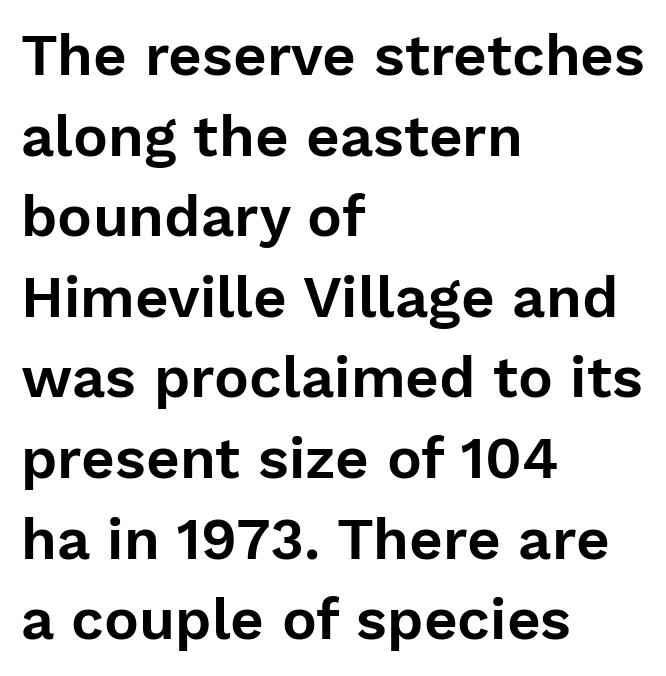
Note: no serifs on the glyphs. The compositor pushed each line to the left boundary. Is there any slant? The stems are plumb. Letter spacing: default. Varying glyph widths throughout — classic text-font behaviour. The string is rendered with underlining switched off.
